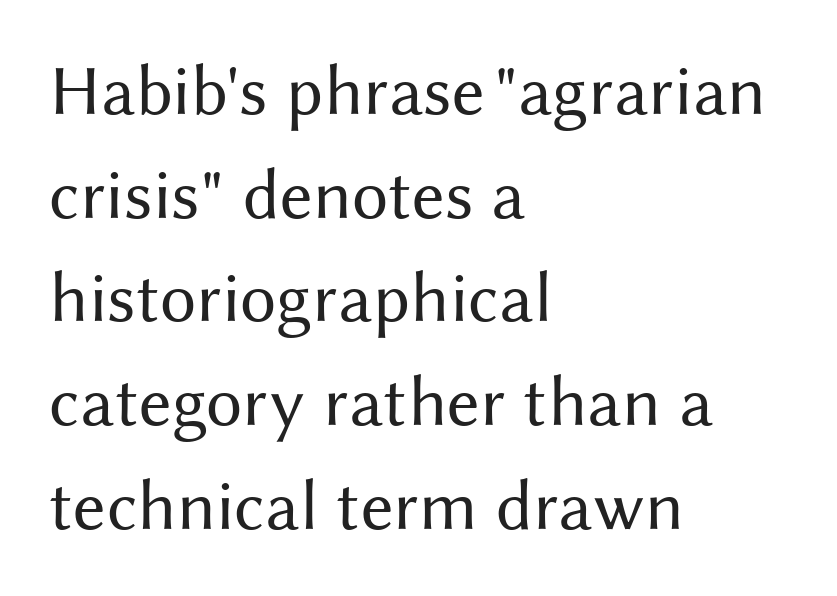
Q: Is the text bold? A: No.
Q: Is the text italic (slanted)? A: No, it is upright.
Q: Is the typeface a serif or a sans-serif typeface? A: Sans-serif.
Q: Is the text underlined? A: No.
Q: How is the paragraph aligned? A: Left-aligned.
Q: Is the spacing between letters normal or unusually wide? A: Normal.
Q: Is the spacing between lines tight, normal or loose? A: Normal.
Q: Width (condensed, normal, or wide)? A: Normal.
Q: Stroke contrast? A: Medium.
Q: x-height? A: Medium.
Q: Monospaced? A: No.
